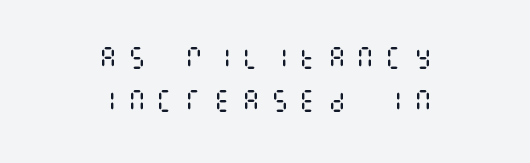
{"italic": "no", "bold": "no", "underline": "no", "align": "center", "line_spacing_ratio": 1.79, "letter_spacing": "wide", "letter_spacing_em": 0.39, "glyph_px": 24}
